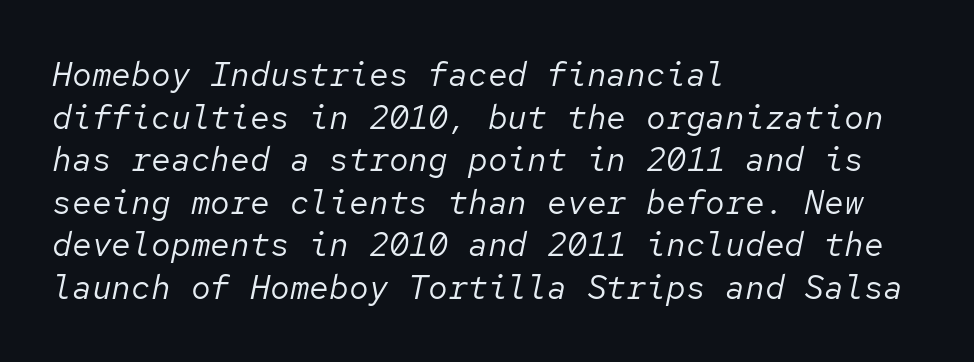
{"italic": "yes", "lean": "right", "slant_degrees": 12, "bold": "no", "weight": "regular", "width": "normal", "stroke_contrast": "low", "x_height": "medium", "monospaced": "yes", "underline": "no", "align": "left", "line_spacing": "normal", "line_spacing_ratio": 1.29, "letter_spacing": "normal", "letter_spacing_em": 0.0, "glyph_px": 33}
